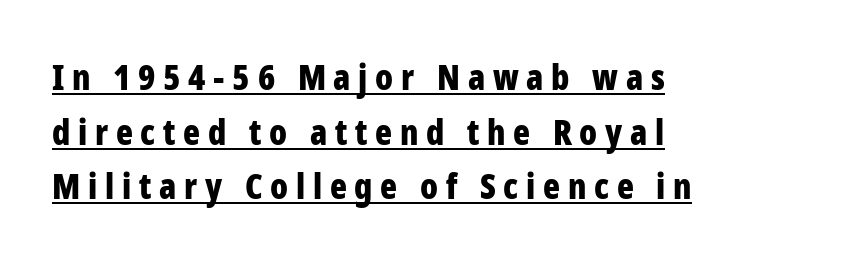
Caption: multi-line text, flush left, ragged right. Caption: expanded tracking, letters set apart. Each letter keeps its own natural width here, so spacing adapts to shape. Ordinary non-slanted type is in use. A full-strength bold gives these letters their thick strokes. The string is rendered with underlining switched on.
